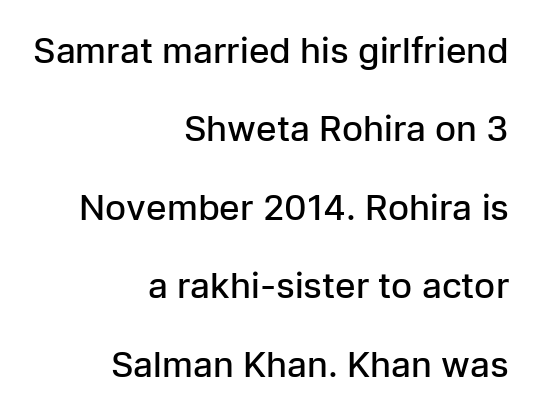
Does the lettering tilt? It doesn't — this is upright. You can tell from the bare stems that sans-serif type was used. These lines are set flush right with a ragged left edge. Vertically, the passage feels expansive, rows floating well apart.
